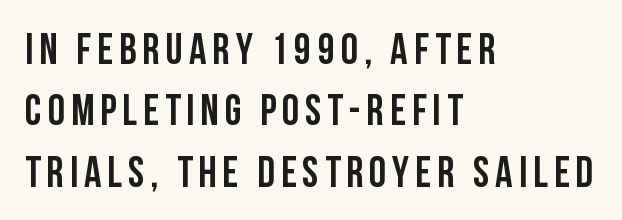
Q: Is the text italic (slanted)? A: No, it is upright.
Q: Is the typeface a serif or a sans-serif typeface? A: Sans-serif.
Q: Is the text underlined? A: No.
Q: How is the paragraph aligned? A: Left-aligned.
Q: Is the spacing between lines tight, normal or loose? A: Normal.
Q: Width (condensed, normal, or wide)? A: Condensed.
Q: Stroke contrast? A: Low.
Q: x-height? A: Large.
Q: Monospaced? A: No.
